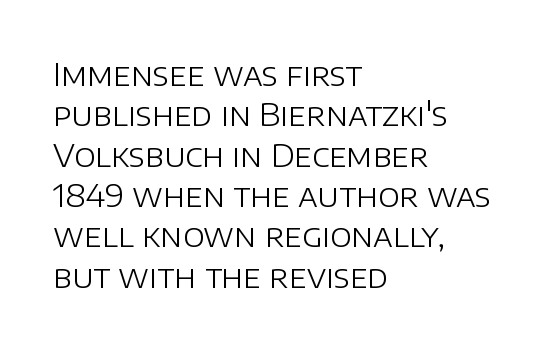
{"serif": "no", "italic": "no", "bold": "no", "weight": "light", "width": "normal", "stroke_contrast": "low", "x_height": "large", "monospaced": "no", "underline": "no", "align": "left", "line_spacing": "normal", "line_spacing_ratio": 1.26, "letter_spacing": "normal", "letter_spacing_em": 0.0, "glyph_px": 32}
